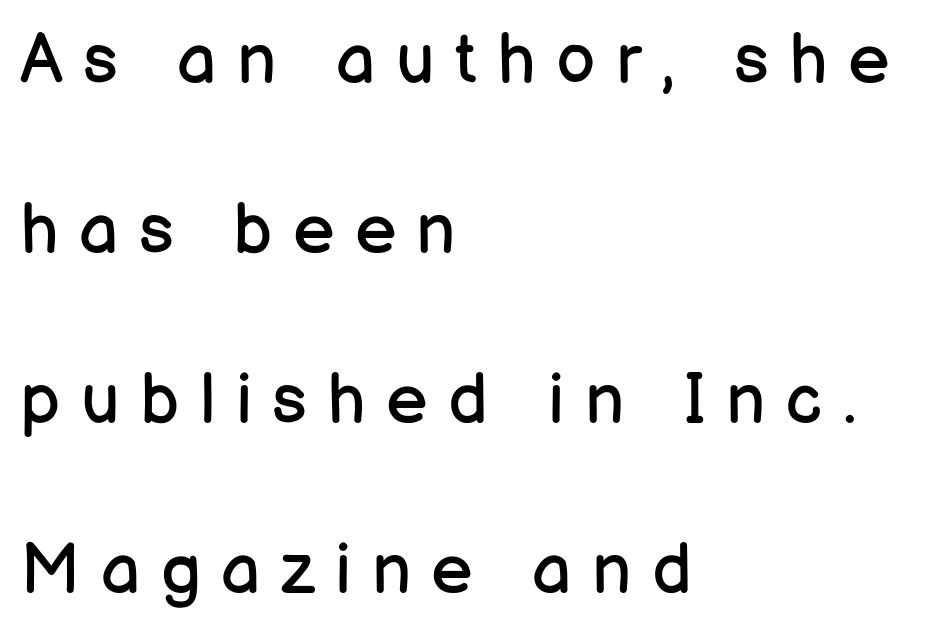
{"serif": "no", "italic": "no", "bold": "no", "weight": "regular", "width": "normal", "stroke_contrast": "low", "x_height": "medium", "monospaced": "no", "underline": "no", "align": "left", "line_spacing": "loose", "line_spacing_ratio": 2.43, "letter_spacing": "wide", "letter_spacing_em": 0.29, "glyph_px": 70}
